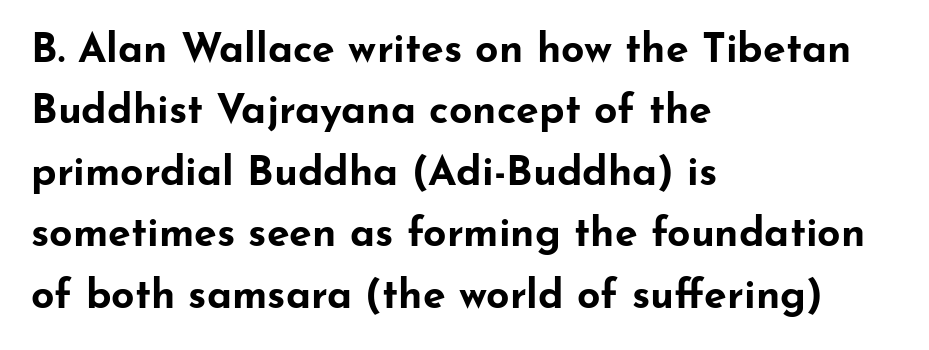
Italic? Not at all — the glyphs are vertical. You'd pick this weight for a headline — it's a proper bold. Letterform terminals end flat and unadorned throughout the passage. Reading down the block, your eye returns to a fixed left position each line. The rows are spaced the way most documents space them. Do the characters align in a grid? No, the font is proportional.
